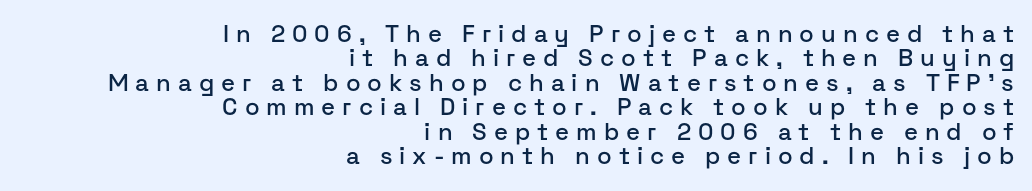
The words here are not underlined. Spacing between characters has been opened up far beyond the box default. Baseline-to-baseline distance is barely more than the letter height. In CSS terms this would be text-align: right.
